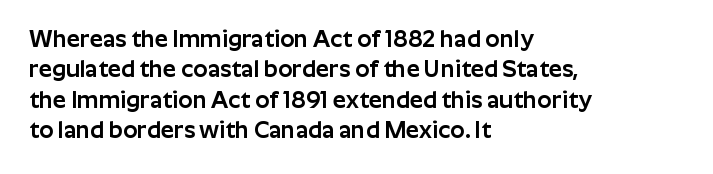
{"italic": "no", "underline": "no", "align": "left", "line_spacing": "normal", "line_spacing_ratio": 1.32, "letter_spacing": "normal", "letter_spacing_em": 0.0, "glyph_px": 23}
